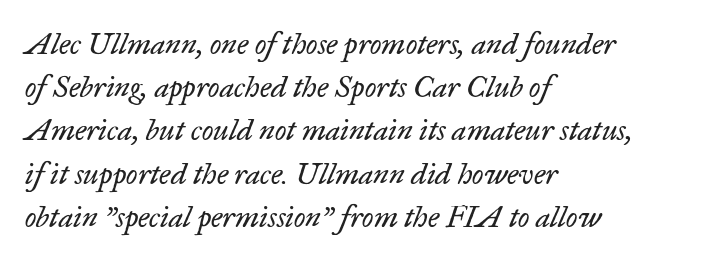
Caption: standard tracking, unaltered. Character widths vary here, with narrow letters taking less room than wide ones. The passage is arranged the way most books set body copy — flush left. Stems here are at most as thick as an everyday book face. Typographically, this falls in the serif category. The rendering uses a moderate line-height, typical for paragraphs.
